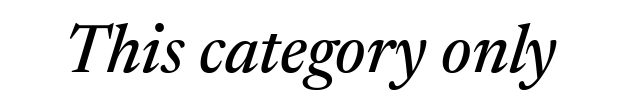
The image shows 67 px serif type, italic (leaning right); set normal letter spacing, not underlined; medium stroke contrast and a medium x-height.
